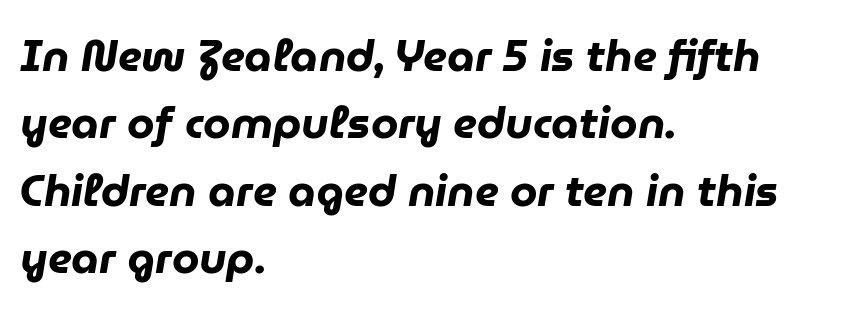
Q: Is the text bold? A: Yes.
Q: Is the text italic (slanted)? A: Yes, it leans right by about 9 degrees.
Q: Is the text underlined? A: No.
Q: How is the paragraph aligned? A: Left-aligned.
Q: Is the spacing between letters normal or unusually wide? A: Normal.
Q: Is the spacing between lines tight, normal or loose? A: Normal.
Q: Width (condensed, normal, or wide)? A: Normal.
Q: Stroke contrast? A: Low.
Q: x-height? A: Medium.
Q: Monospaced? A: No.
